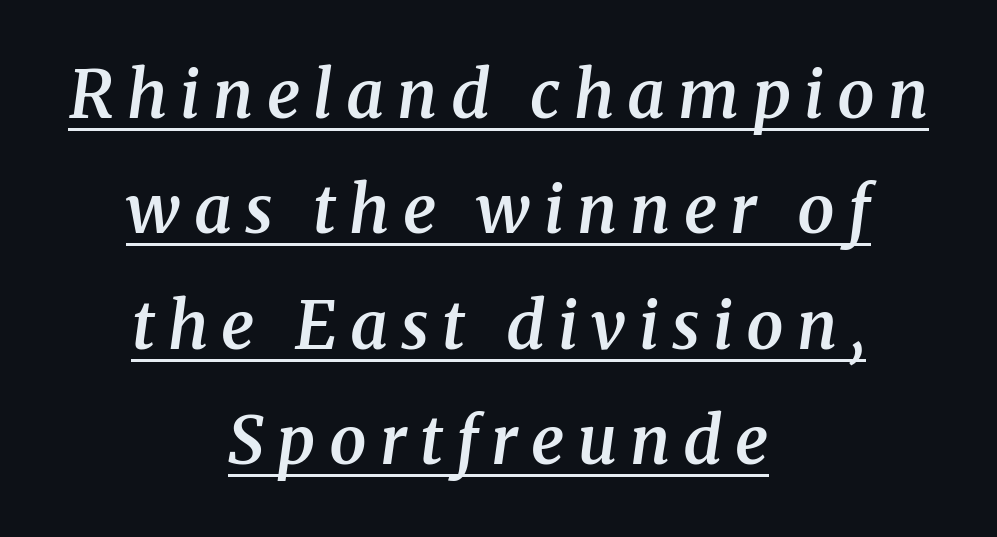
Slanted lettering throughout. Each letter keeps its own natural width here, so spacing adapts to shape. Type style note: has serifs. The characters look somewhat weighty, a semibold short of true bold. Like a heading marked for emphasis, these lines bear an underscore.
